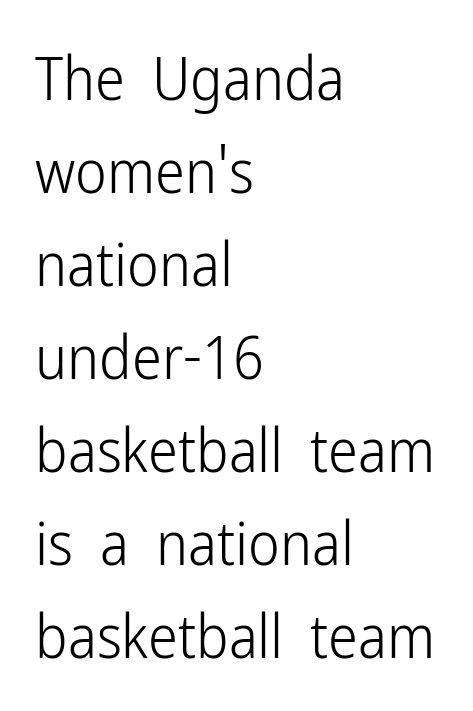
{"serif": "no", "italic": "no", "bold": "no", "weight": "light", "width": "condensed", "stroke_contrast": "low", "x_height": "medium", "monospaced": "no", "underline": "no", "align": "left", "line_spacing": "normal", "line_spacing_ratio": 1.55, "letter_spacing": "normal", "letter_spacing_em": 0.0, "glyph_px": 60}
